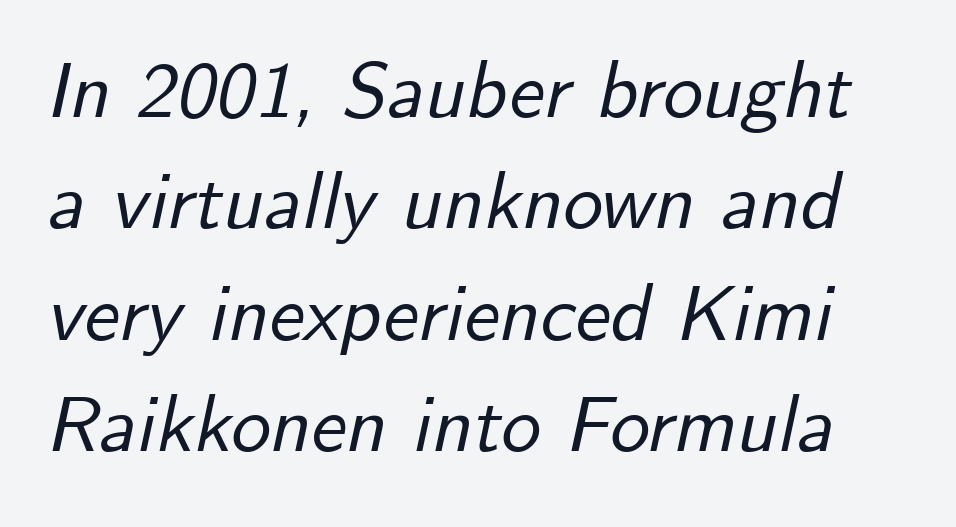
Letters rest on an invisible, unmarked baseline. The passage shown is typed in a proportional face where columns would drift. If you drew a line through each stem, it would be angled. In terms of letterspacing, this is plain default setting.
